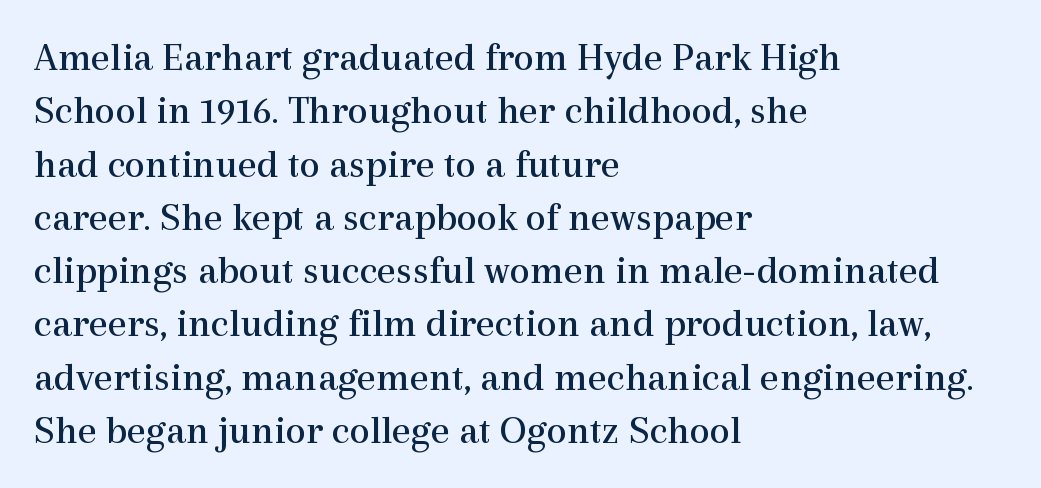
The image shows 41 px regular-weight serif type, upright; set left-aligned, normal line spacing (1.3x), normal letter spacing, not underlined; a medium x-height.
